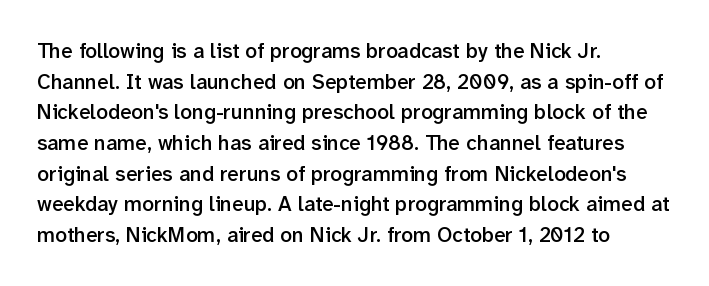
{"italic": "no", "bold": "semi", "underline": "no", "align": "left", "line_spacing": "normal", "line_spacing_ratio": 1.46, "letter_spacing": "normal", "letter_spacing_em": 0.0, "glyph_px": 21}
